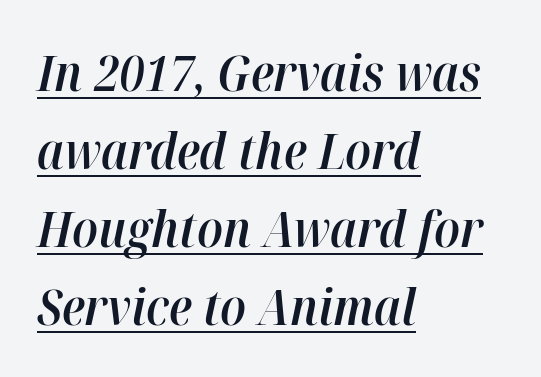
Q: Is the text bold? A: Semi-bold.
Q: Is the text italic (slanted)? A: Yes, it leans right by about 12 degrees.
Q: Is the text underlined? A: Yes.
Q: How is the paragraph aligned? A: Left-aligned.
Q: Is the spacing between letters normal or unusually wide? A: Normal.
Q: Is the spacing between lines tight, normal or loose? A: Normal.
Q: Width (condensed, normal, or wide)? A: Normal.
Q: Stroke contrast? A: High.
Q: x-height? A: Medium.
Q: Monospaced? A: No.
